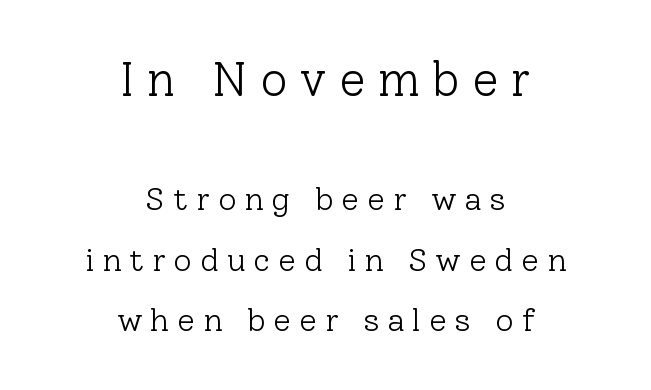
The image shows 48 px light serif type, upright; set centered, line spacing 1.89x, unusually wide letter spacing (+0.25 em), not underlined; the first (top) block is 1.5x larger; low stroke contrast and a medium x-height.
